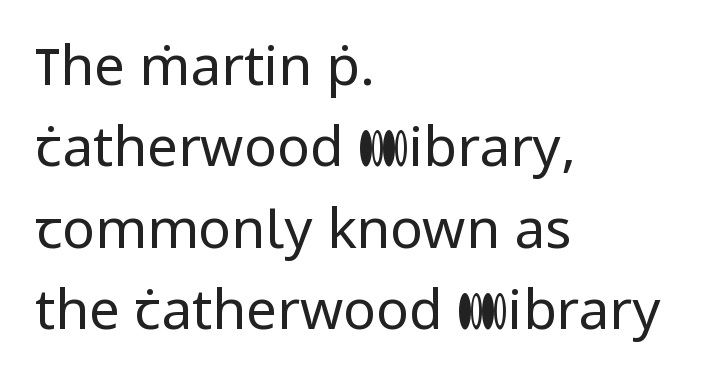
{"serif": "no", "italic": "no", "bold": "no", "weight": "regular", "width": "normal", "stroke_contrast": "low", "x_height": "medium", "monospaced": "no", "underline": "no", "align": "left", "line_spacing": "normal", "line_spacing_ratio": 1.48, "letter_spacing": "normal", "letter_spacing_em": 0.0, "glyph_px": 55}
